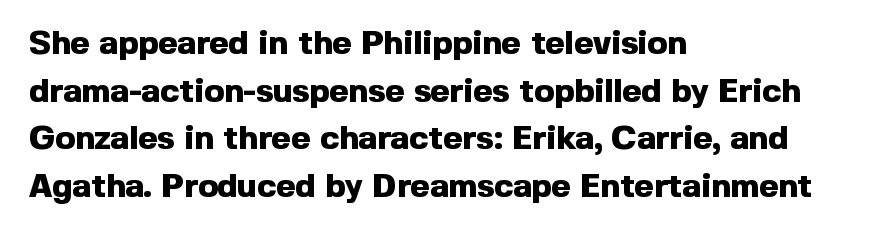
Compared with typical body copy, the letter spacing here is the same. Honestly, there is no underline to notice here at all. This rendering uses left alignment, leaving the right contour irregular. Interline gaps are of average width in this sample.
